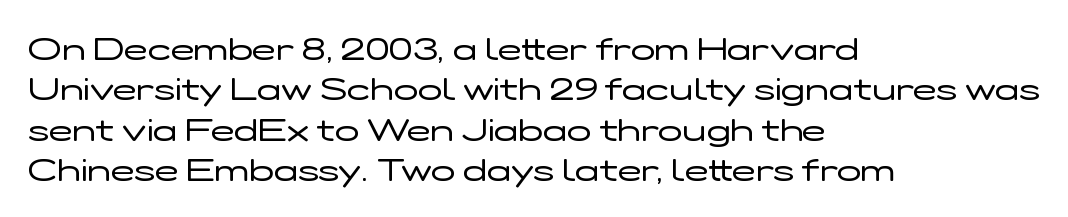
Q: Is the text bold? A: No.
Q: Is the text italic (slanted)? A: No, it is upright.
Q: Is the typeface a serif or a sans-serif typeface? A: Sans-serif.
Q: Is the text underlined? A: No.
Q: How is the paragraph aligned? A: Left-aligned.
Q: Is the spacing between letters normal or unusually wide? A: Normal.
Q: Is the spacing between lines tight, normal or loose? A: Normal.
Q: Width (condensed, normal, or wide)? A: Wide.
Q: Stroke contrast? A: Low.
Q: x-height? A: Medium.
Q: Monospaced? A: No.
